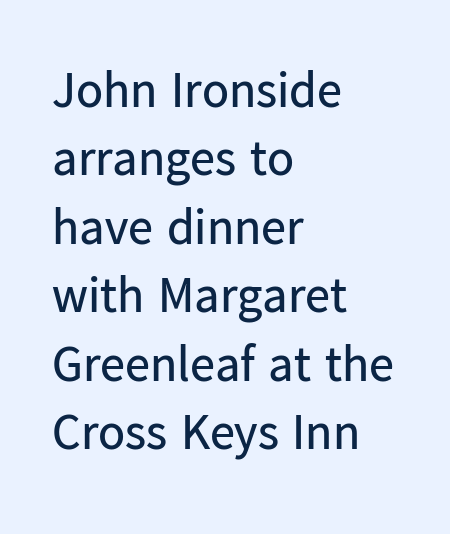
Q: Is the text bold? A: No.
Q: Is the text italic (slanted)? A: No, it is upright.
Q: Is the typeface a serif or a sans-serif typeface? A: Sans-serif.
Q: Is the text underlined? A: No.
Q: How is the paragraph aligned? A: Left-aligned.
Q: Is the spacing between letters normal or unusually wide? A: Normal.
Q: Is the spacing between lines tight, normal or loose? A: Normal.
Q: Width (condensed, normal, or wide)? A: Normal.
Q: Stroke contrast? A: Low.
Q: x-height? A: Medium.
Q: Monospaced? A: No.
